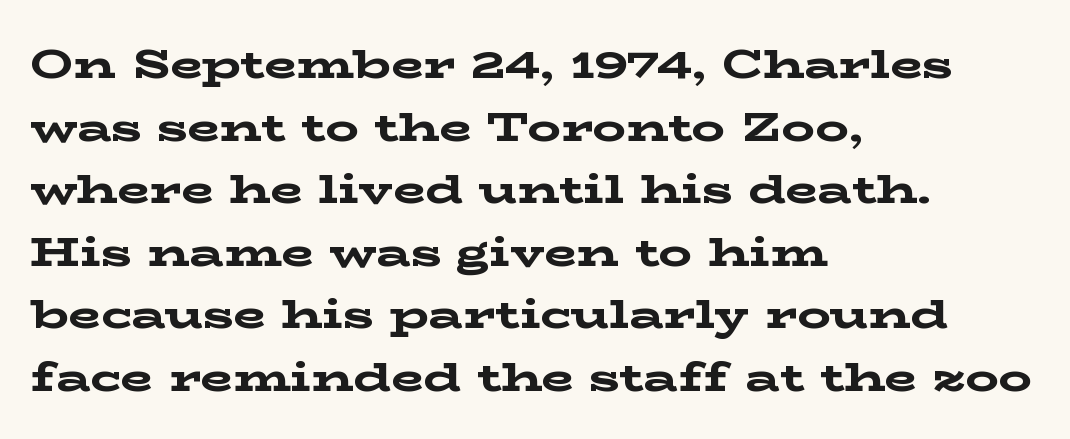
Q: Is the text bold? A: Yes.
Q: Is the text italic (slanted)? A: No, it is upright.
Q: Is the typeface a serif or a sans-serif typeface? A: Serif.
Q: Is the text underlined? A: No.
Q: How is the paragraph aligned? A: Left-aligned.
Q: Is the spacing between letters normal or unusually wide? A: Normal.
Q: Is the spacing between lines tight, normal or loose? A: Normal.
Q: Width (condensed, normal, or wide)? A: Wide.
Q: Stroke contrast? A: Low.
Q: x-height? A: Medium.
Q: Monospaced? A: No.
